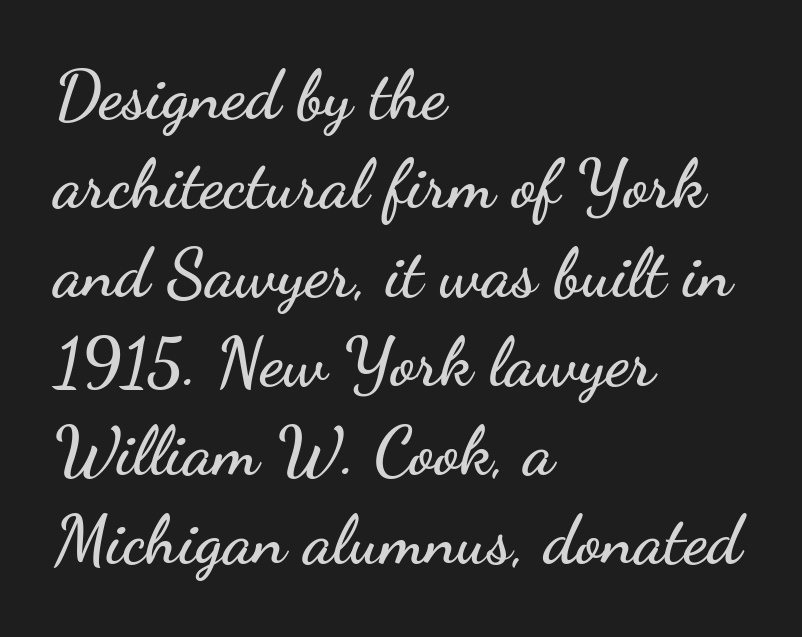
The passage shown is typed in a proportional face where columns would drift. Short note: letters normally spaced. The rag falls on the right side of this text block. Anything drawn beneath the words? Only blank space.
